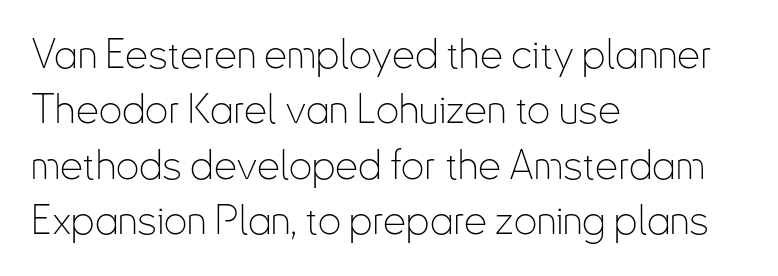
Compared with typical paragraphs, the rows here are spaced about the same. Tracking here is standard; glyphs follow each other at the usual distance. The letters carry no serifs — their stems end cleanly without finishing strokes. The rendering uses natural spacing where letterforms have individual widths. On a weight scale, this lands at 450 or below.
